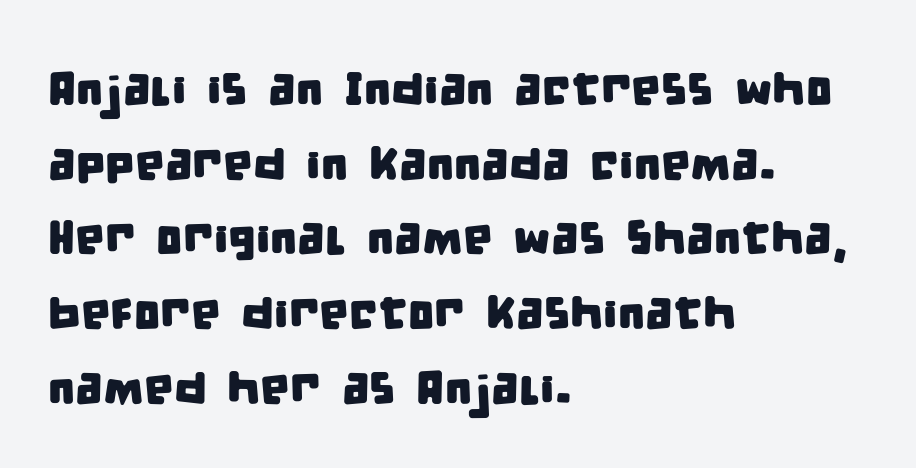
Q: Is the typeface a serif or a sans-serif typeface? A: Sans-serif.
Q: Is the text underlined? A: No.
Q: How is the paragraph aligned? A: Left-aligned.
Q: Is the spacing between letters normal or unusually wide? A: Normal.
Q: Is the spacing between lines tight, normal or loose? A: Normal.
Q: Width (condensed, normal, or wide)? A: Condensed.
Q: Stroke contrast? A: Low.
Q: x-height? A: Large.
Q: Monospaced? A: No.
